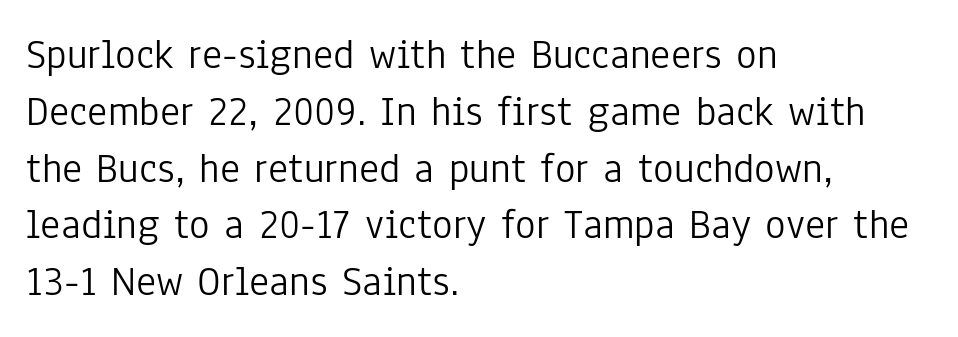
The image shows 43 px light, condensed sans-serif type, upright; set left-aligned, normal line spacing (1.32x), normal letter spacing, not underlined; low stroke contrast and a medium x-height.
